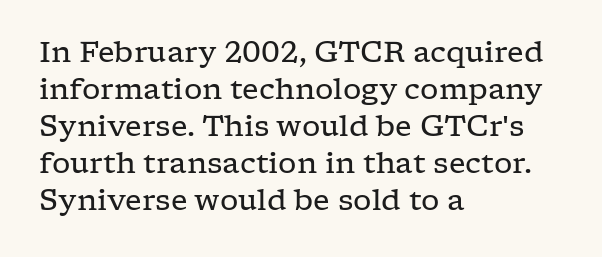
The image shows 29 px regular-weight, wide serif type, upright; set left-aligned, normal line spacing (1.28x), normal letter spacing, not underlined; low stroke contrast and a medium x-height.
